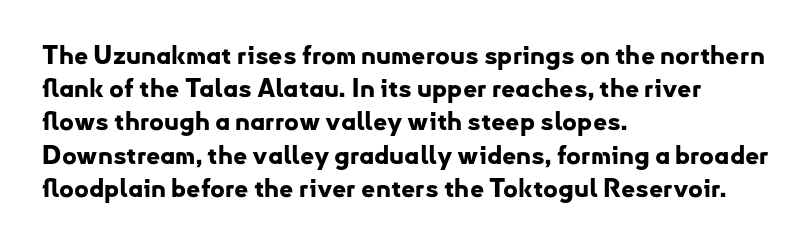
One-word summary of the alignment: left. Compared with an ordinary text face, these strokes are far heavier — a full bold. Interline gaps are of average width in this sample. Letter spacing: default. The baseline area is clear. The letters stand upright; this is a roman face.
